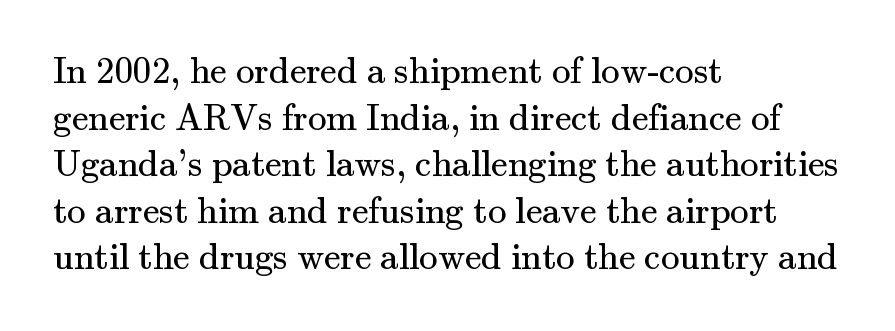
The image shows 37 px regular-weight serif type, upright; set left-aligned, normal line spacing (1.26x), normal letter spacing, not underlined; medium stroke contrast and a small x-height.
